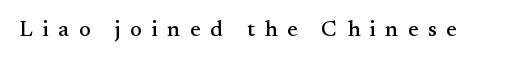
{"italic": "no", "underline": "no", "letter_spacing": "wide", "letter_spacing_em": 0.44, "glyph_px": 22}
